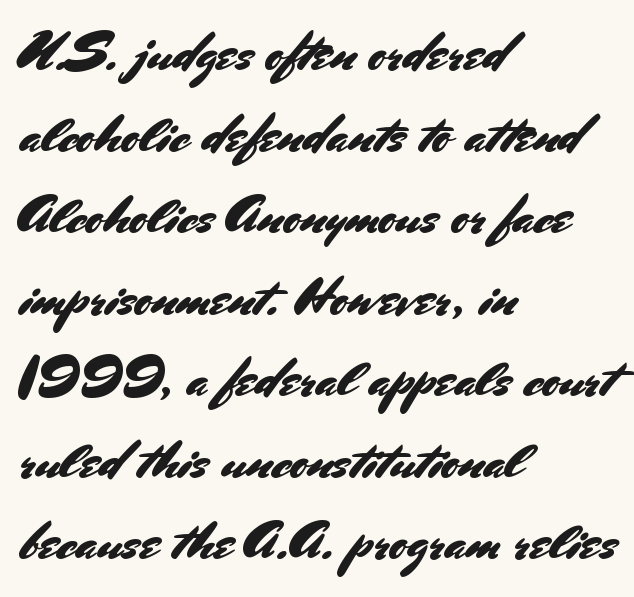
The image shows 54 px sans-serif type; set left-aligned, normal line spacing (1.51x), normal letter spacing, not underlined; medium stroke contrast and a small x-height.
